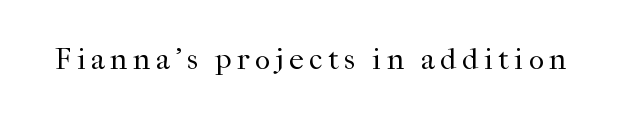
{"serif": "yes", "italic": "no", "bold": "no", "weight": "regular", "width": "normal", "stroke_contrast": "high", "x_height": "medium", "monospaced": "no", "underline": "no", "glyph_px": 30}
